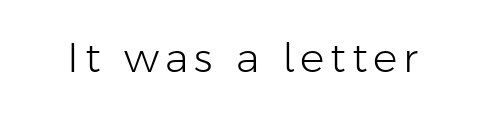
Q: Is the text bold? A: No.
Q: Is the text italic (slanted)? A: No, it is upright.
Q: Is the typeface a serif or a sans-serif typeface? A: Sans-serif.
Q: Is the text underlined? A: No.
Q: Width (condensed, normal, or wide)? A: Normal.
Q: Stroke contrast? A: Low.
Q: x-height? A: Medium.
Q: Monospaced? A: No.
